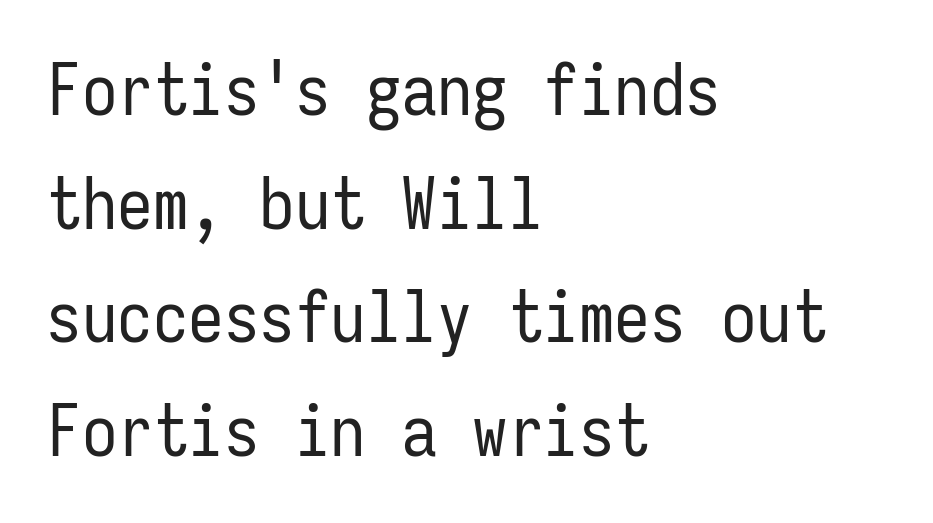
{"serif": "no", "italic": "no", "bold": "no", "weight": "regular", "width": "condensed", "stroke_contrast": "low", "x_height": "medium", "monospaced": "yes", "underline": "no", "align": "left", "line_spacing": "normal", "line_spacing_ratio": 1.6, "letter_spacing": "normal", "letter_spacing_em": 0.0, "glyph_px": 71}
